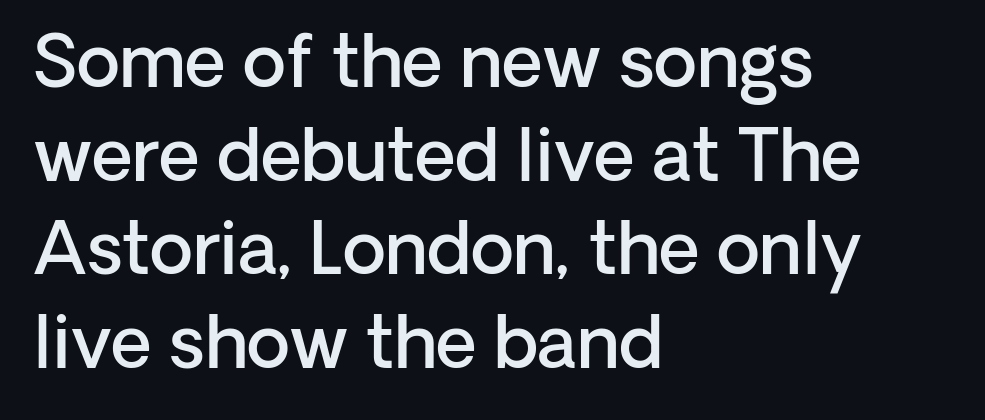
Q: Is the text bold? A: Semi-bold.
Q: Is the text italic (slanted)? A: No, it is upright.
Q: Is the typeface a serif or a sans-serif typeface? A: Sans-serif.
Q: Is the text underlined? A: No.
Q: How is the paragraph aligned? A: Left-aligned.
Q: Is the spacing between letters normal or unusually wide? A: Normal.
Q: Is the spacing between lines tight, normal or loose? A: Normal.
Q: Width (condensed, normal, or wide)? A: Normal.
Q: Stroke contrast? A: Low.
Q: x-height? A: Medium.
Q: Monospaced? A: No.
